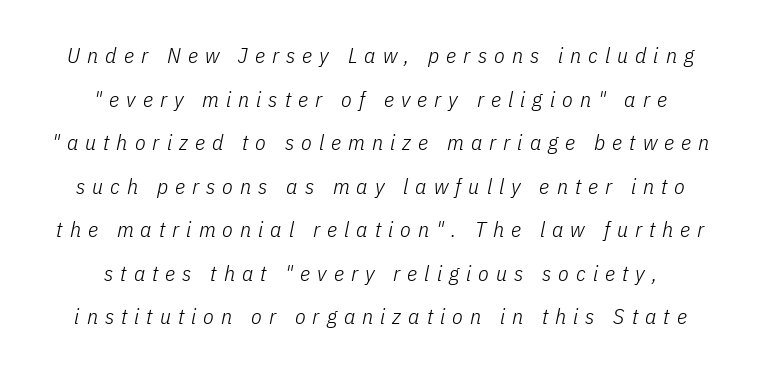
The image shows 22 px text type, italic (leaning right); set centered, loose line spacing (1.98x), unusually wide letter spacing (+0.32 em), not underlined.
